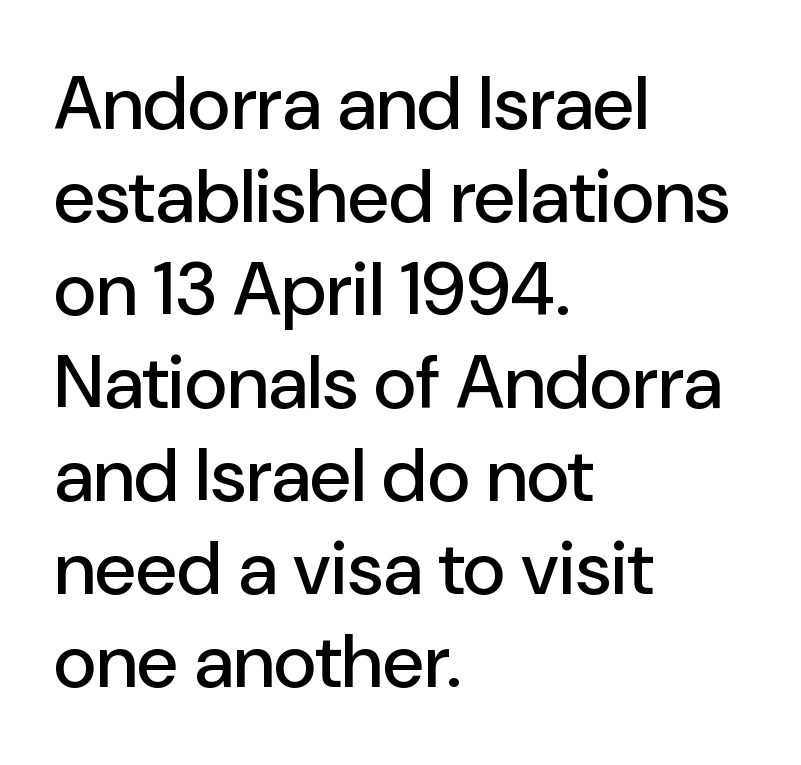
The horizontal fit of the characters is conventional and even. The rendering uses natural spacing where letterforms have individual widths. Unmarked baselines from the first word to the last. Grotesque or geometric, the face here clearly has no serifs.
